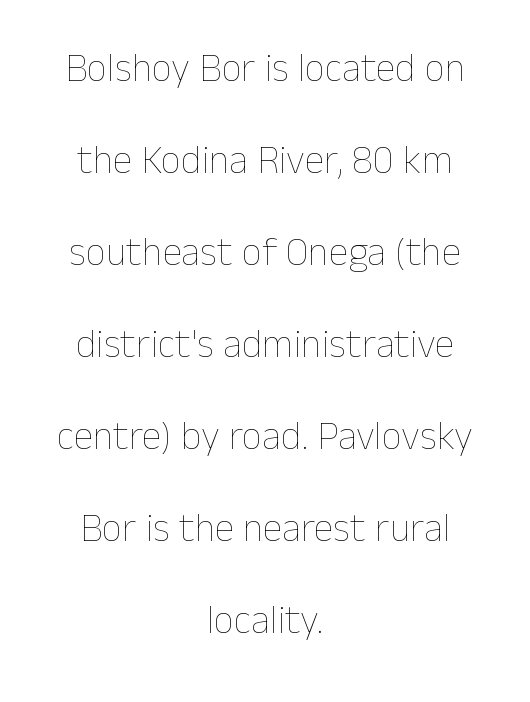
{"italic": "no", "bold": "no", "weight": "thin", "width": "normal", "stroke_contrast": "low", "x_height": "medium", "monospaced": "no", "underline": "no", "align": "center", "line_spacing": "loose", "line_spacing_ratio": 2.3, "letter_spacing": "normal", "letter_spacing_em": 0.0, "glyph_px": 40}
